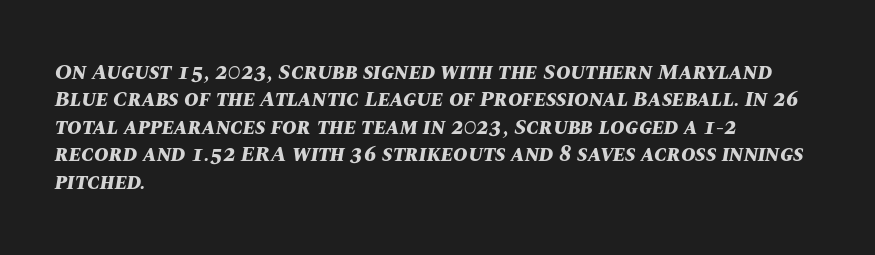
{"italic": "yes", "lean": "right", "slant_degrees": 10, "bold": "yes", "underline": "no", "align": "left", "line_spacing": "normal", "line_spacing_ratio": 1.25, "letter_spacing": "normal", "letter_spacing_em": 0.0, "glyph_px": 22}
